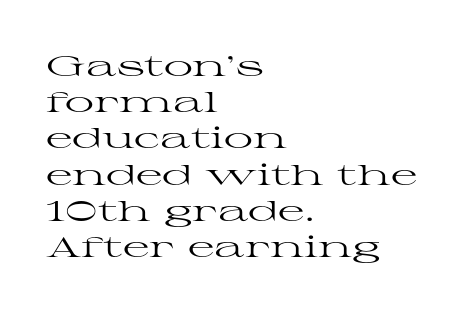
Q: Is the text bold? A: No.
Q: Is the text italic (slanted)? A: No, it is upright.
Q: Is the typeface a serif or a sans-serif typeface? A: Serif.
Q: Is the text underlined? A: No.
Q: How is the paragraph aligned? A: Left-aligned.
Q: Is the spacing between letters normal or unusually wide? A: Normal.
Q: Is the spacing between lines tight, normal or loose? A: Normal.
Q: Width (condensed, normal, or wide)? A: Wide.
Q: Stroke contrast? A: High.
Q: x-height? A: Medium.
Q: Monospaced? A: No.
